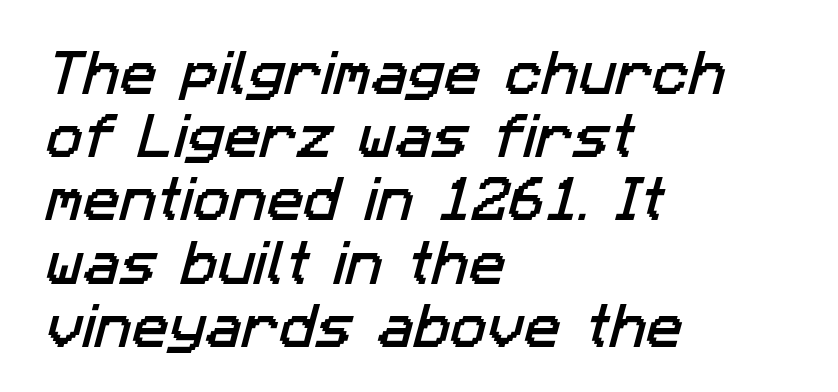
Only glyphs here, with clear space below each row. Rows of type keep a routine distance in the vertical direction. The lines are quadded left. The face used here is proportionally spaced, like ordinary book or web type.
